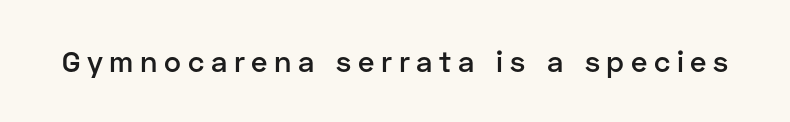
Q: Is the text bold? A: Semi-bold.
Q: Is the text italic (slanted)? A: No, it is upright.
Q: Is the typeface a serif or a sans-serif typeface? A: Sans-serif.
Q: Is the text underlined? A: No.
Q: Is the spacing between letters normal or unusually wide? A: Unusually wide.
Q: Width (condensed, normal, or wide)? A: Normal.
Q: Stroke contrast? A: Low.
Q: x-height? A: Medium.
Q: Monospaced? A: No.
